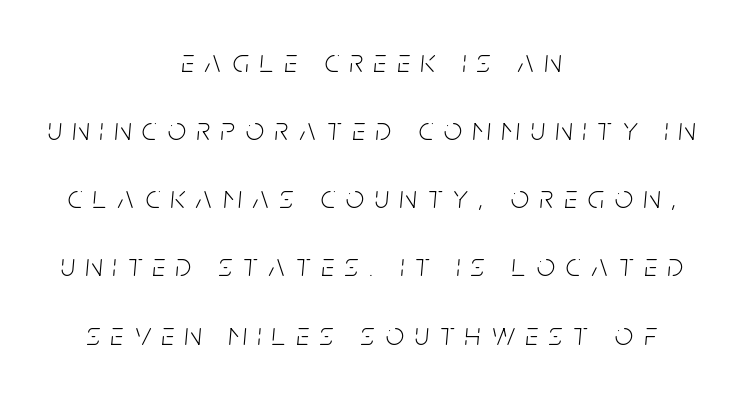
The image shows 32 px light, condensed type, italic (leaning right); set centered, loose line spacing (2.13x), unusually wide letter spacing (+0.34 em), not underlined; low stroke contrast and a large x-height.
